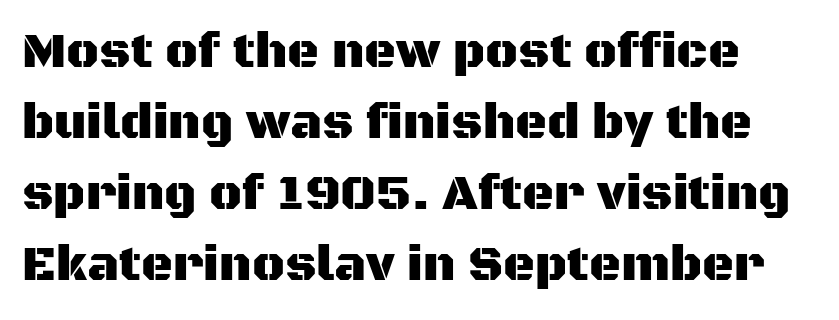
{"serif": "no", "italic": "no", "width": "normal", "stroke_contrast": "medium", "x_height": "large", "monospaced": "no", "underline": "no", "line_spacing": "normal", "line_spacing_ratio": 1.45, "letter_spacing": "normal", "letter_spacing_em": 0.0, "glyph_px": 49}
